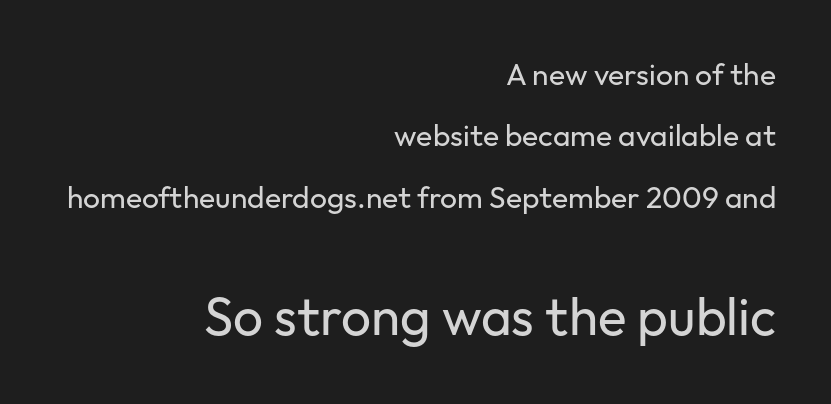
The foot of each line stays bare and open. Between one letter and the next there's only the usual sliver of space. Which of the two is more prominent by size? The second, at the bottom. Every stem runs plumb, perpendicular to the baseline. The face used here is proportionally spaced, like ordinary book or web type. Line ends are locked; line starts wander.
